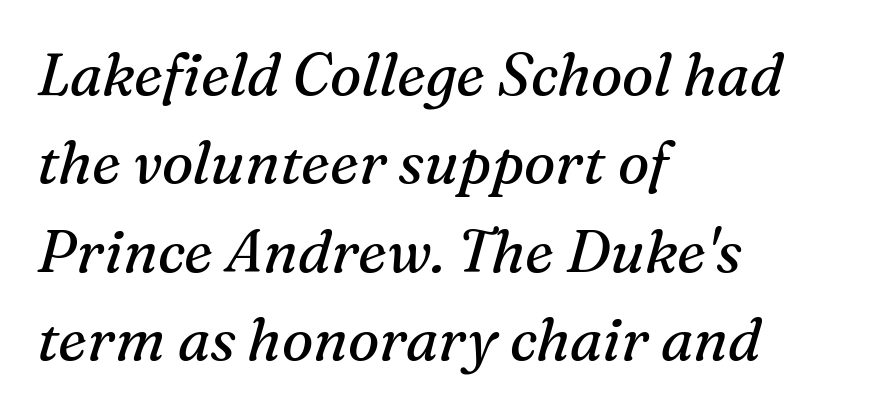
{"serif": "yes", "italic": "yes", "lean": "right", "slant_degrees": 16, "bold": "no", "weight": "regular", "width": "normal", "stroke_contrast": "medium", "x_height": "medium", "monospaced": "no", "underline": "no", "align": "left", "line_spacing": "normal", "line_spacing_ratio": 1.5, "letter_spacing": "normal", "letter_spacing_em": 0.0, "glyph_px": 59}
